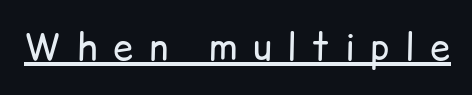
Every stem runs plumb, perpendicular to the baseline. You can see a thin bar hugging the bottom of the glyphs. The passage shown is not bold in any degree. These lines are rendered in a variable-pitch font. Characters follow at a spacing far wider than the type designer built in. Letterform terminals end flat and unadorned throughout the passage.
